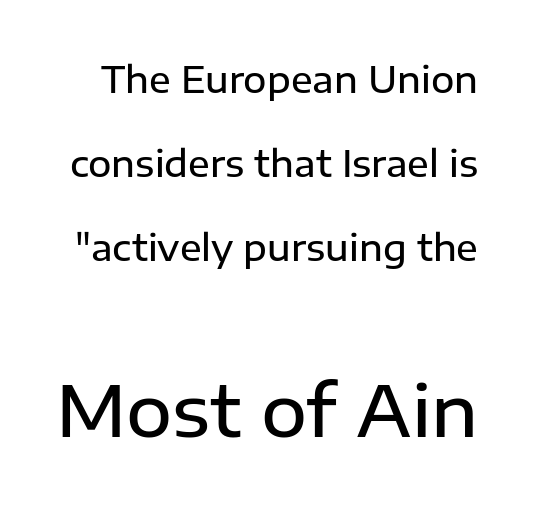
{"serif": "no", "italic": "no", "bold": "semi", "weight": "semibold", "width": "normal", "stroke_contrast": "low", "x_height": "medium", "monospaced": "no", "underline": "no", "line_spacing": "loose", "line_spacing_ratio": 2.33, "letter_spacing": "normal", "letter_spacing_em": 0.0, "larger_block": "second", "size_ratio": 1.97, "glyph_px": 71}
